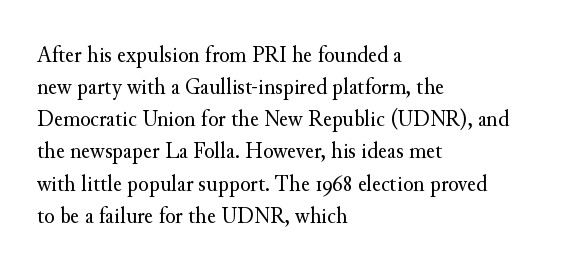
The image shows 24 px text type, upright; set left-aligned, normal line spacing (1.34x), normal letter spacing, not underlined.
